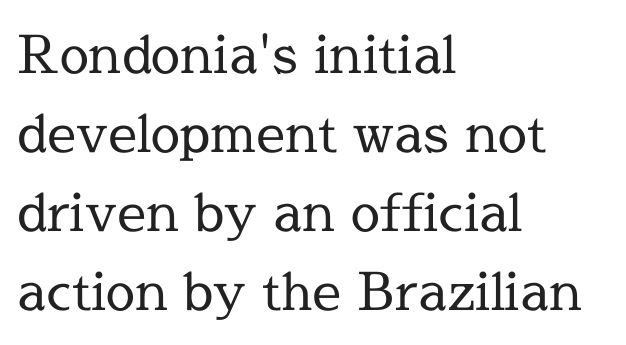
{"serif": "yes", "italic": "no", "bold": "no", "weight": "regular", "width": "normal", "x_height": "medium", "monospaced": "no", "underline": "no", "align": "left", "line_spacing": "normal", "line_spacing_ratio": 1.52, "letter_spacing": "normal", "letter_spacing_em": 0.0, "glyph_px": 52}
